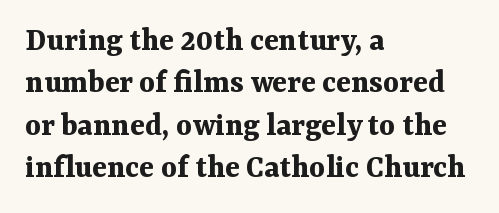
The image shows 34 px bold serif type, upright; set left-aligned, normal line spacing (1.25x), normal letter spacing, not underlined; medium stroke contrast and a medium x-height.
